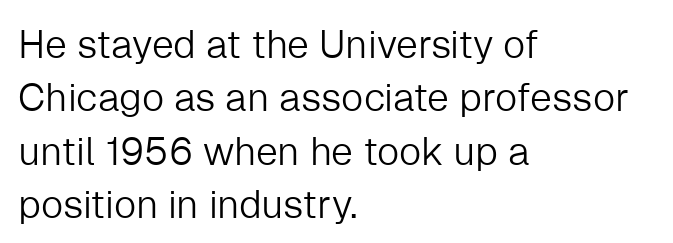
In CSS terms this would be text-align: left. The space directly below the letters is spotless. The characters are drawn with everyday or finer stroke widths. Are there feet on the stems? There aren't — it's a sans. Nothing unusual about the tracking: characters are spaced as the font intends. This block has exactly the height ordinary leading produces.
